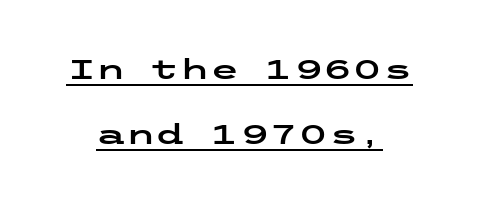
Q: Is the text italic (slanted)? A: No, it is upright.
Q: Is the text underlined? A: Yes.
Q: How is the paragraph aligned? A: Centered.
Q: Is the spacing between letters normal or unusually wide? A: Normal.
Q: Is the spacing between lines tight, normal or loose? A: Loose.
